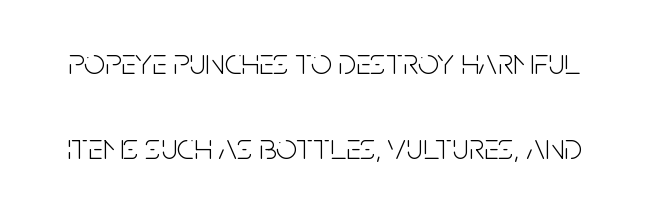
Q: Is the text bold? A: No.
Q: Is the text italic (slanted)? A: No, it is upright.
Q: Is the typeface a serif or a sans-serif typeface? A: Sans-serif.
Q: Is the text underlined? A: No.
Q: Is the spacing between letters normal or unusually wide? A: Normal.
Q: Is the spacing between lines tight, normal or loose? A: Loose.
Q: Width (condensed, normal, or wide)? A: Condensed.
Q: Stroke contrast? A: Low.
Q: x-height? A: Large.
Q: Monospaced? A: No.
